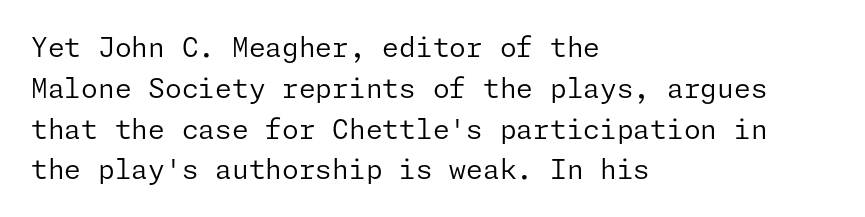
Q: Is the text bold? A: No.
Q: Is the text italic (slanted)? A: No, it is upright.
Q: Is the text underlined? A: No.
Q: How is the paragraph aligned? A: Left-aligned.
Q: Is the spacing between letters normal or unusually wide? A: Normal.
Q: Is the spacing between lines tight, normal or loose? A: Normal.
